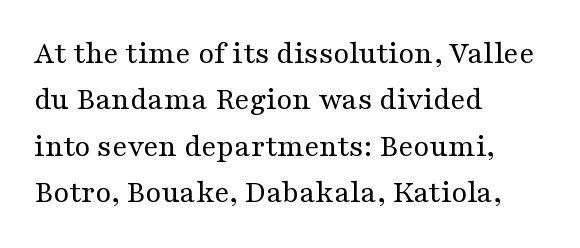
Q: Is the text bold? A: No.
Q: Is the text italic (slanted)? A: No, it is upright.
Q: Is the typeface a serif or a sans-serif typeface? A: Serif.
Q: Is the text underlined? A: No.
Q: How is the paragraph aligned? A: Left-aligned.
Q: Is the spacing between letters normal or unusually wide? A: Normal.
Q: Is the spacing between lines tight, normal or loose? A: Normal.
Q: Width (condensed, normal, or wide)? A: Wide.
Q: Stroke contrast? A: Medium.
Q: x-height? A: Medium.
Q: Monospaced? A: No.
